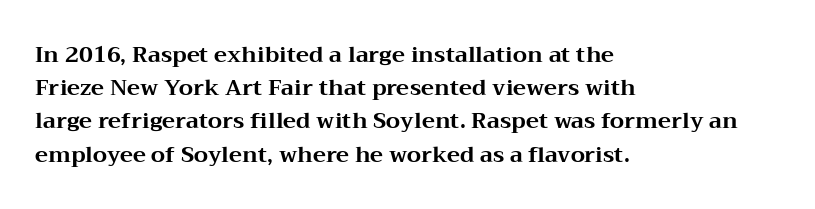
Q: Is the text bold? A: Yes.
Q: Is the text italic (slanted)? A: No, it is upright.
Q: Is the text underlined? A: No.
Q: How is the paragraph aligned? A: Left-aligned.
Q: Is the spacing between letters normal or unusually wide? A: Normal.
Q: Is the spacing between lines tight, normal or loose? A: Normal.
